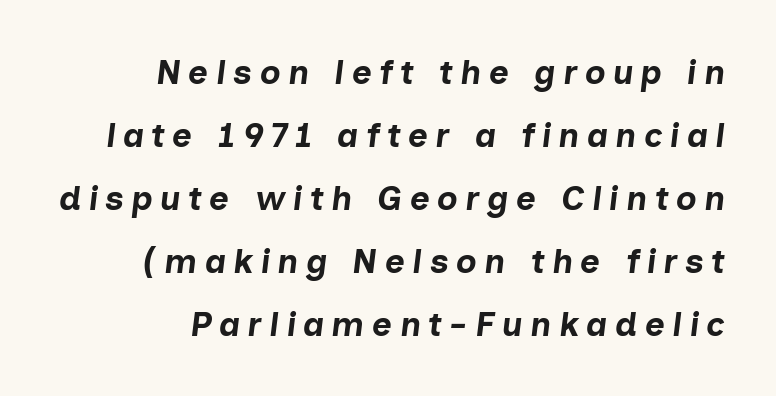
The image shows 34 px bold type, italic (leaning right); set right-aligned, line spacing 1.85x, unusually wide letter spacing (+0.22 em), not underlined; low stroke contrast and a medium x-height.
